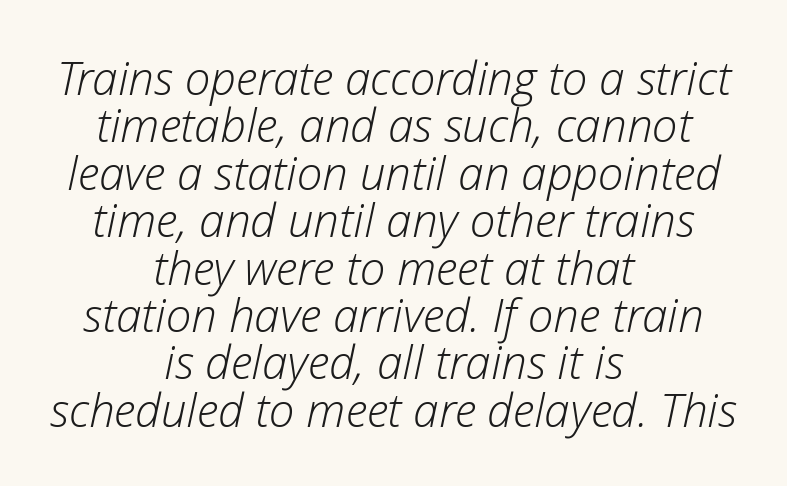
Q: Is the text bold? A: No.
Q: Is the text italic (slanted)? A: Yes, it leans right by about 12 degrees.
Q: Is the text underlined? A: No.
Q: How is the paragraph aligned? A: Centered.
Q: Is the spacing between letters normal or unusually wide? A: Normal.
Q: Is the spacing between lines tight, normal or loose? A: Tight.
Q: Width (condensed, normal, or wide)? A: Normal.
Q: Stroke contrast? A: Low.
Q: x-height? A: Medium.
Q: Monospaced? A: No.
